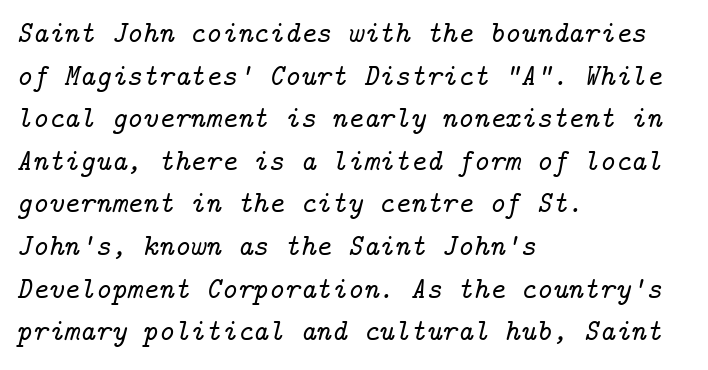
Q: Is the text italic (slanted)? A: Yes, it leans right by about 14 degrees.
Q: Is the typeface a serif or a sans-serif typeface? A: Serif.
Q: Is the text underlined? A: No.
Q: How is the paragraph aligned? A: Left-aligned.
Q: Is the spacing between letters normal or unusually wide? A: Normal.
Q: Is the spacing between lines tight, normal or loose? A: Normal.
Q: Width (condensed, normal, or wide)? A: Normal.
Q: Stroke contrast? A: Low.
Q: x-height? A: Medium.
